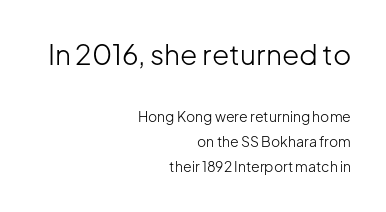
Rule under the text: the space is simply empty. Grotesque or geometric, the face here clearly has no serifs. The weight would be labelled regular, book, light, or lighter still. Varying glyph widths throughout — classic text-font behaviour. Casual observation: everything's shoved over to the right. Reading top to bottom, the characters get smaller at the block break.
